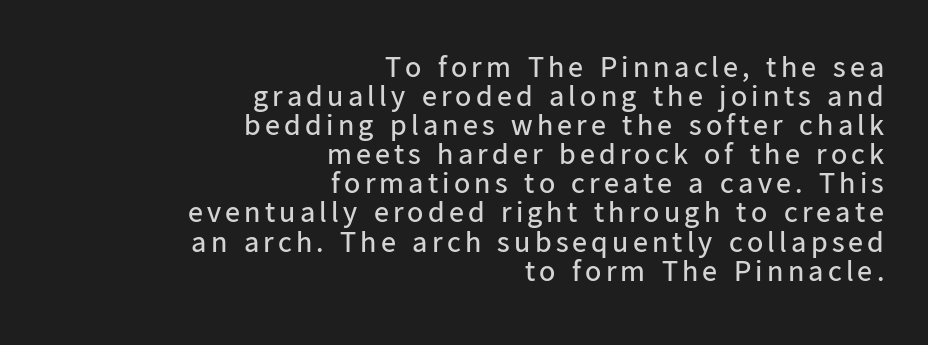
Q: Is the text bold? A: No.
Q: Is the text italic (slanted)? A: No, it is upright.
Q: Is the typeface a serif or a sans-serif typeface? A: Sans-serif.
Q: Is the text underlined? A: No.
Q: How is the paragraph aligned? A: Right-aligned.
Q: Is the spacing between lines tight, normal or loose? A: Tight.
Q: Width (condensed, normal, or wide)? A: Normal.
Q: Stroke contrast? A: Low.
Q: x-height? A: Medium.
Q: Monospaced? A: No.
